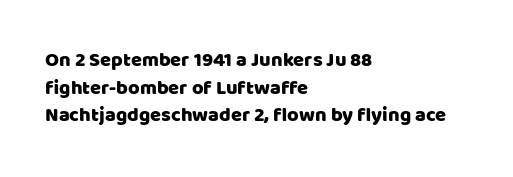
{"italic": "no", "underline": "no", "align": "left", "line_spacing": "normal", "line_spacing_ratio": 1.38, "letter_spacing": "normal", "letter_spacing_em": 0.0, "glyph_px": 20}
